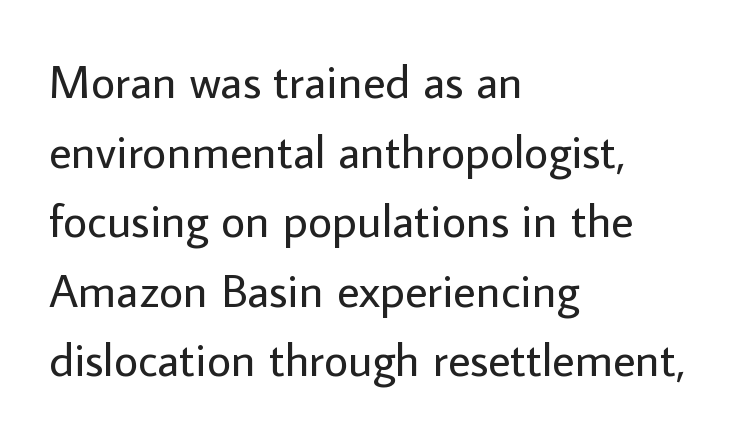
Examine the stroke ends and you'll find no serifs. The gap between lines stays unmarked. The font is comparable to plain body text, perhaps lighter. Varying glyph widths throughout — classic text-font behaviour. Left-aligned paragraph, ragged on the right.
